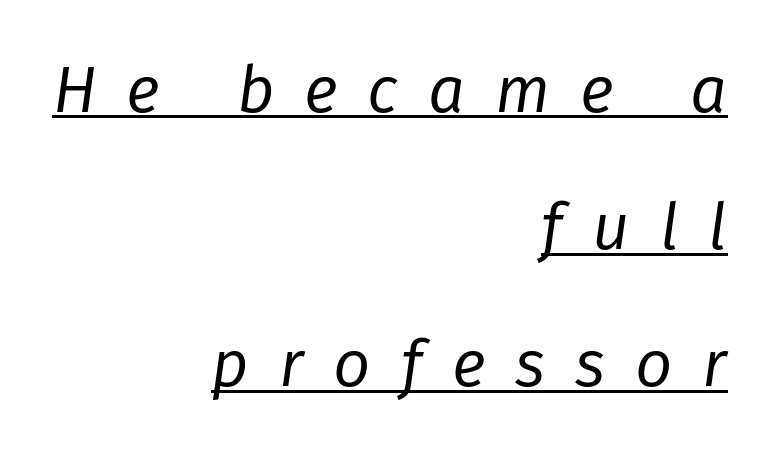
{"italic": "yes", "lean": "right", "slant_degrees": 8, "bold": "no", "weight": "regular", "width": "normal", "stroke_contrast": "low", "x_height": "medium", "monospaced": "no", "underline": "yes", "align": "right", "line_spacing": "loose", "line_spacing_ratio": 2.11, "letter_spacing": "wide", "letter_spacing_em": 0.46, "glyph_px": 65}
